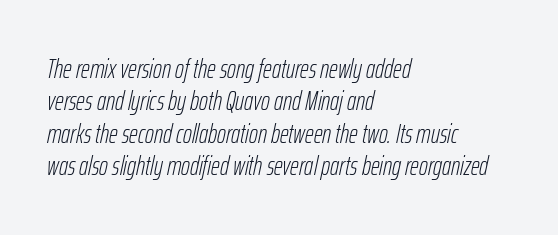
The image shows 27 px text type, italic (leaning right); set left-aligned, line spacing 1.2x, normal letter spacing, not underlined.
